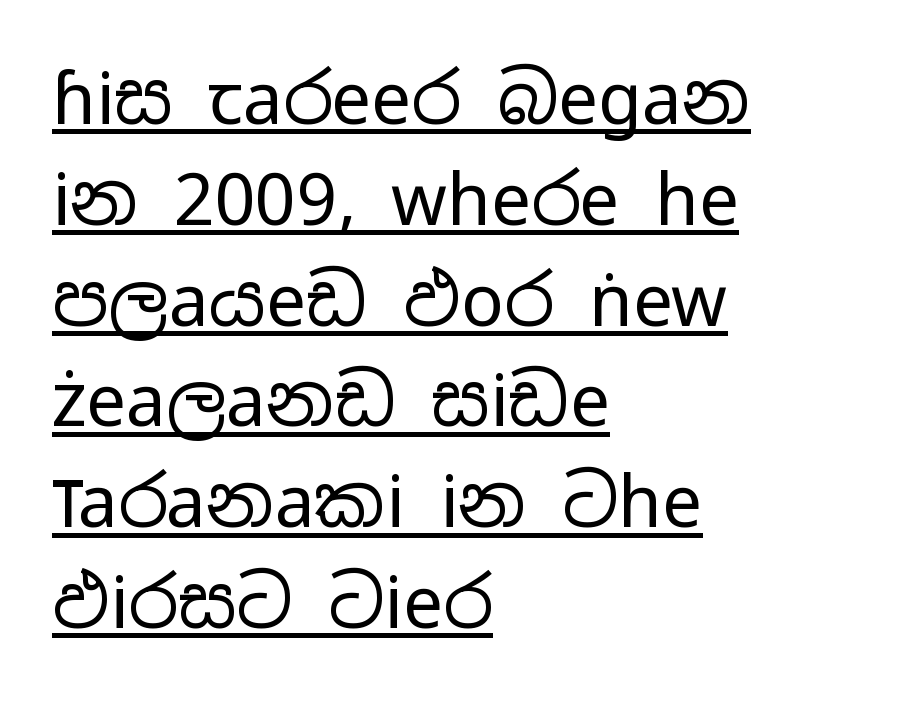
The image shows 71 px regular-weight, wide sans-serif type, upright; set left-aligned, normal line spacing (1.42x), normal letter spacing, underlined; low stroke contrast and a medium x-height.
